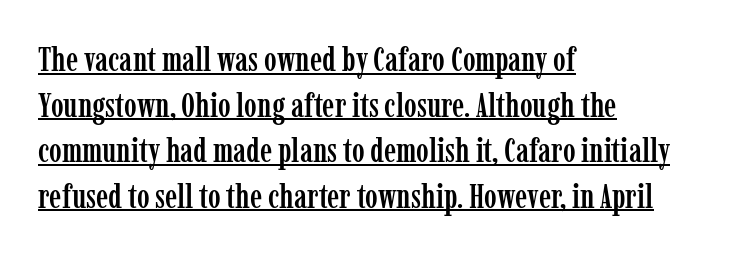
The image shows 34 px condensed serif type, upright; set left-aligned, normal line spacing (1.34x), normal letter spacing, underlined; low stroke contrast and a medium x-height.
